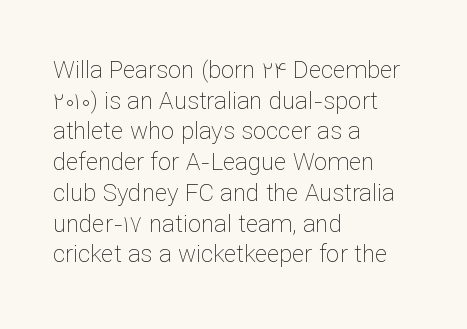
The image shows 24 px text type, upright; set left-aligned, normal line spacing (1.28x), normal letter spacing, not underlined.
